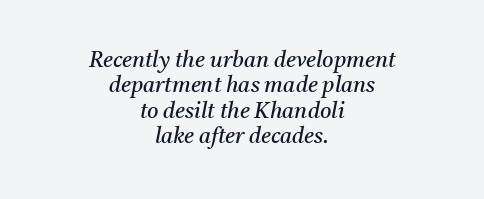
{"italic": "yes", "lean": "right", "slant_degrees": 11, "bold": "no", "underline": "no", "align": "center", "line_spacing": "tight", "line_spacing_ratio": 1.15, "letter_spacing": "normal", "letter_spacing_em": 0.0, "glyph_px": 22}
